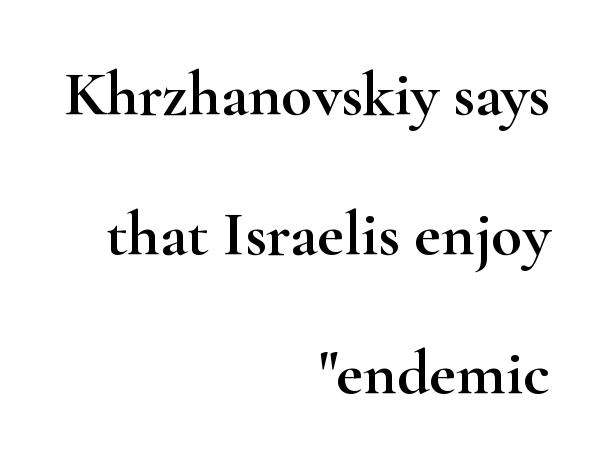
Quick note: not italic, upright. Descenders hang freely into open space. Little horizontal feet cap the strokes, marking this as serif type. All the whitespace from short lines collects on the left. The type is set solid horizontally, with unmodified tracking. Is there much room between lines? Yes — plenty of vertical air separates them.
